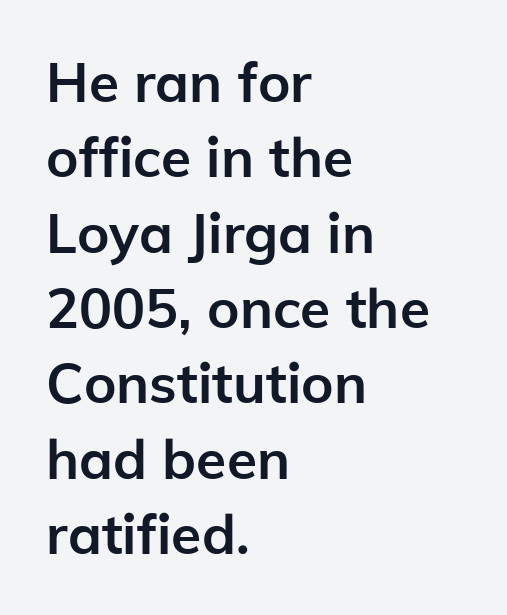
The image shows 55 px semibold sans-serif type, upright; set left-aligned, normal line spacing (1.37x), normal letter spacing, not underlined; low stroke contrast and a medium x-height.
